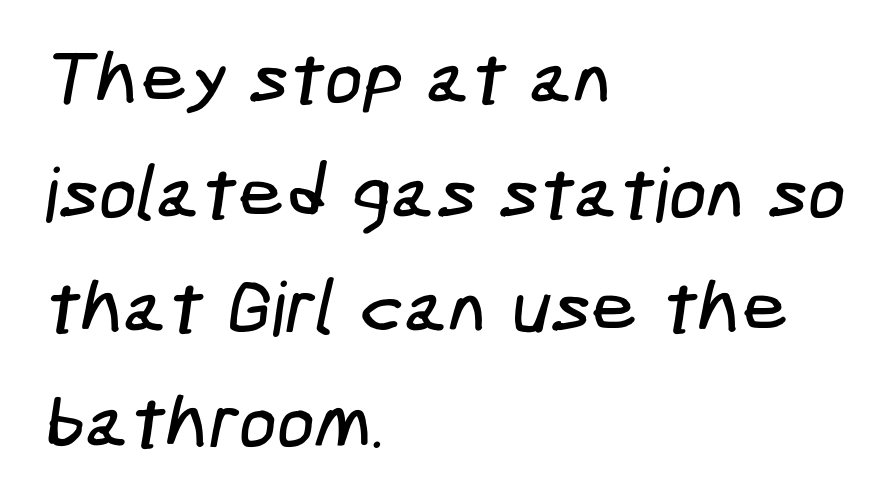
Q: Is the typeface a serif or a sans-serif typeface? A: Sans-serif.
Q: Is the text underlined? A: No.
Q: How is the paragraph aligned? A: Left-aligned.
Q: Is the spacing between letters normal or unusually wide? A: Normal.
Q: Is the spacing between lines tight, normal or loose? A: Normal.
Q: Width (condensed, normal, or wide)? A: Condensed.
Q: Stroke contrast? A: Low.
Q: x-height? A: Medium.
